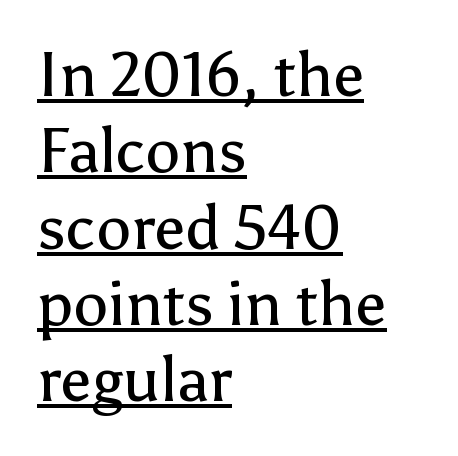
Q: Is the text bold? A: No.
Q: Is the text italic (slanted)? A: No, it is upright.
Q: Is the typeface a serif or a sans-serif typeface? A: Sans-serif.
Q: Is the text underlined? A: Yes.
Q: How is the paragraph aligned? A: Left-aligned.
Q: Is the spacing between letters normal or unusually wide? A: Normal.
Q: Width (condensed, normal, or wide)? A: Normal.
Q: Stroke contrast? A: Low.
Q: x-height? A: Medium.
Q: Monospaced? A: No.
